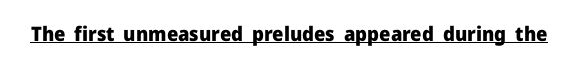
The image shows 20 px bold type, upright; set normal letter spacing, underlined.
